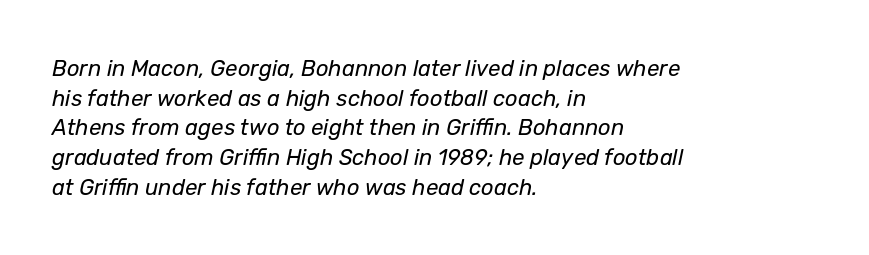
{"italic": "yes", "lean": "right", "slant_degrees": 12, "bold": "no", "underline": "no", "align": "left", "line_spacing": "normal", "line_spacing_ratio": 1.35, "letter_spacing": "normal", "letter_spacing_em": 0.0, "glyph_px": 22}
